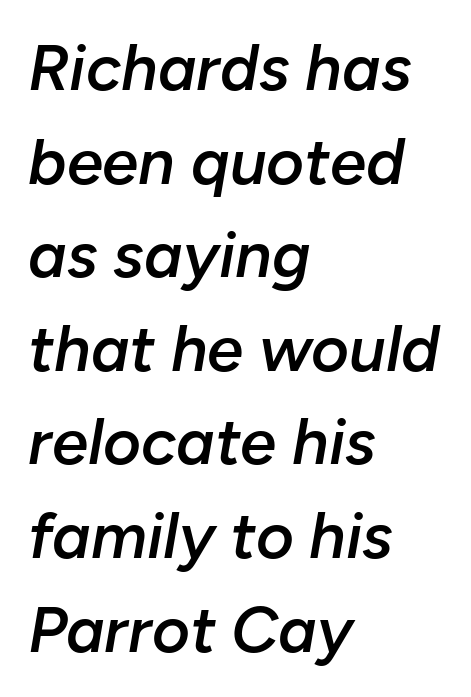
Any mark beneath the type? The region is blank. Look at the stroke-to-counter ratio: somewhat heavy, a semibold. The leading is moderate, giving the passage an even texture. Posture: slanted.
